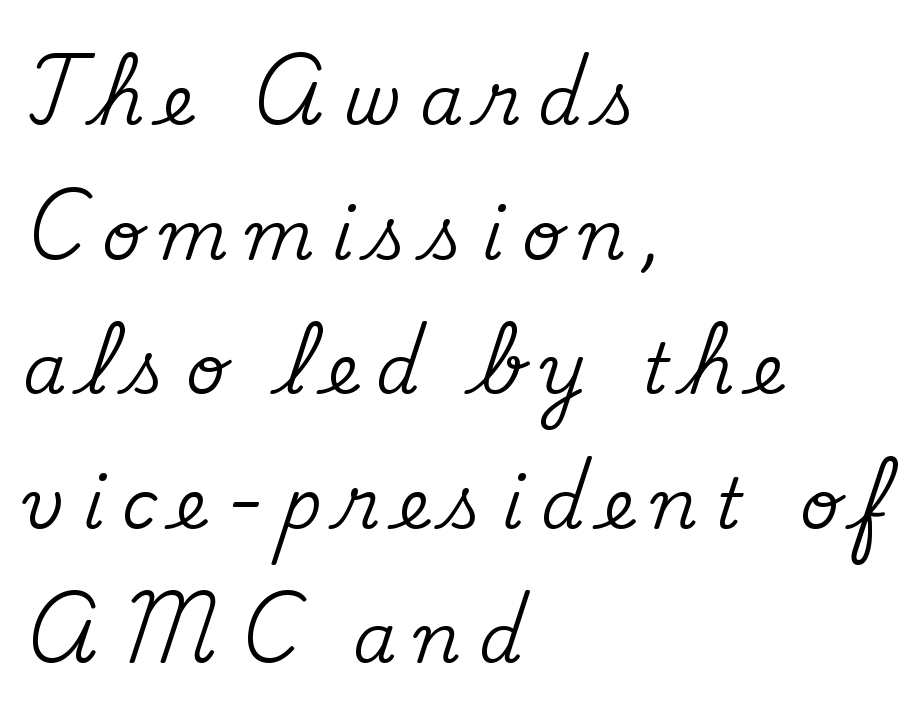
The image shows 69 px text type; set left-aligned, loose line spacing (1.95x), unusually wide letter spacing (+0.26 em), not underlined; medium stroke contrast and a small x-height.
